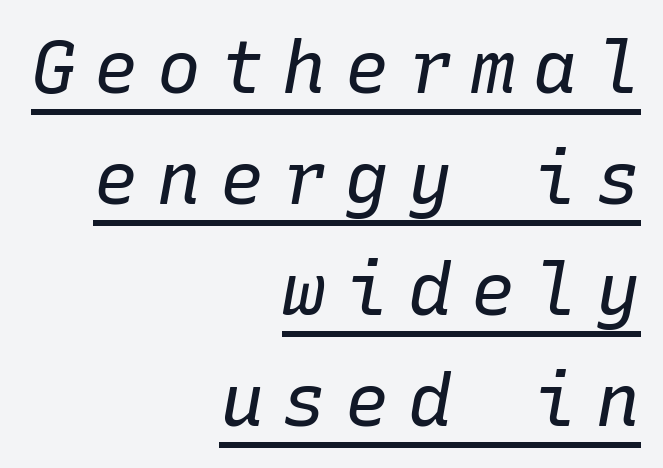
{"italic": "yes", "lean": "right", "slant_degrees": 10, "bold": "no", "weight": "regular", "width": "normal", "stroke_contrast": "low", "x_height": "medium", "monospaced": "yes", "underline": "yes", "align": "right", "line_spacing": "normal", "line_spacing_ratio": 1.52, "letter_spacing": "wide", "letter_spacing_em": 0.26, "glyph_px": 73}
